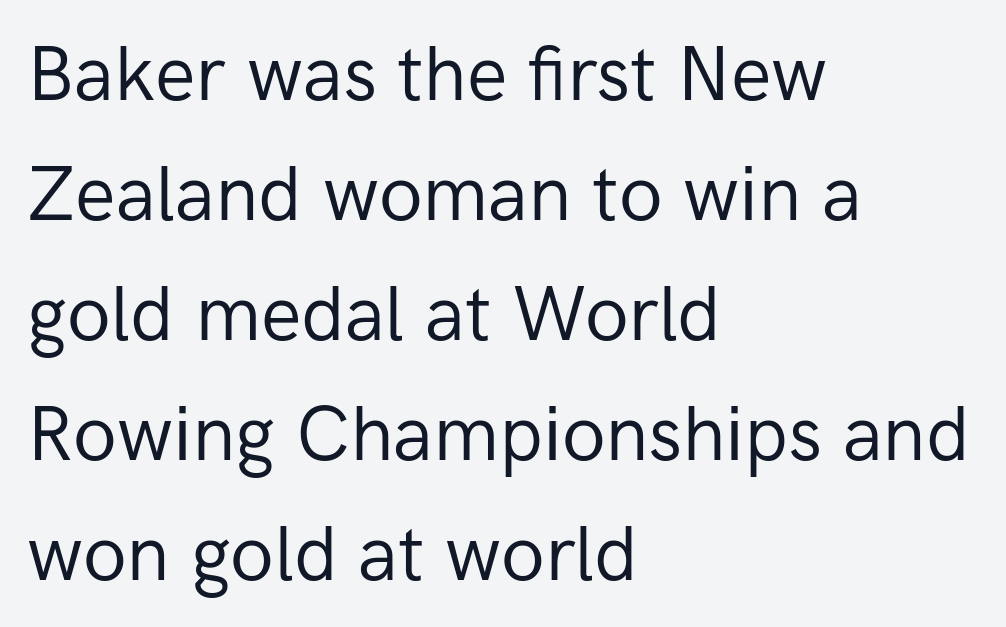
Q: Is the text bold? A: No.
Q: Is the text italic (slanted)? A: No, it is upright.
Q: Is the typeface a serif or a sans-serif typeface? A: Sans-serif.
Q: Is the text underlined? A: No.
Q: How is the paragraph aligned? A: Left-aligned.
Q: Is the spacing between letters normal or unusually wide? A: Normal.
Q: Is the spacing between lines tight, normal or loose? A: Normal.
Q: Width (condensed, normal, or wide)? A: Normal.
Q: Stroke contrast? A: Low.
Q: x-height? A: Medium.
Q: Monospaced? A: No.
